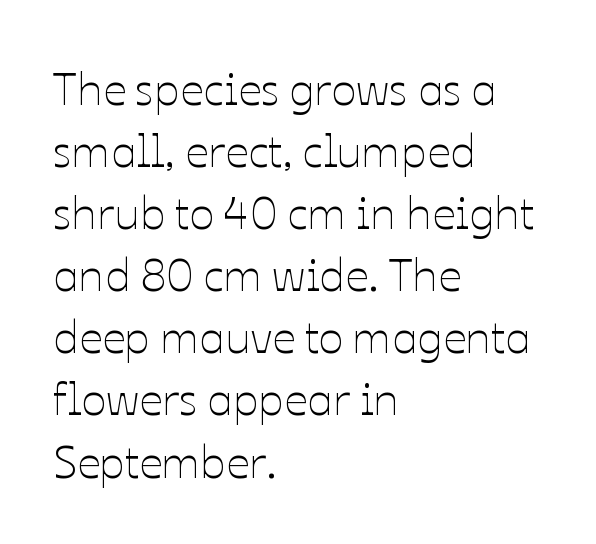
{"italic": "no", "bold": "no", "weight": "thin", "width": "normal", "stroke_contrast": "low", "x_height": "medium", "monospaced": "no", "underline": "no", "align": "left", "line_spacing": "normal", "line_spacing_ratio": 1.35, "letter_spacing": "normal", "letter_spacing_em": 0.0, "glyph_px": 46}
